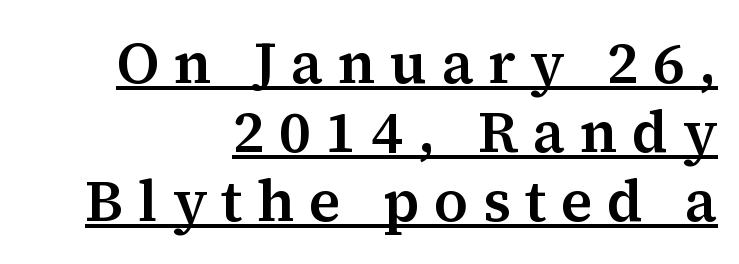
The image shows 58 px serif type, upright; set right-aligned, line spacing 1.19x, unusually wide letter spacing (+0.25 em), underlined; medium stroke contrast and a medium x-height.
